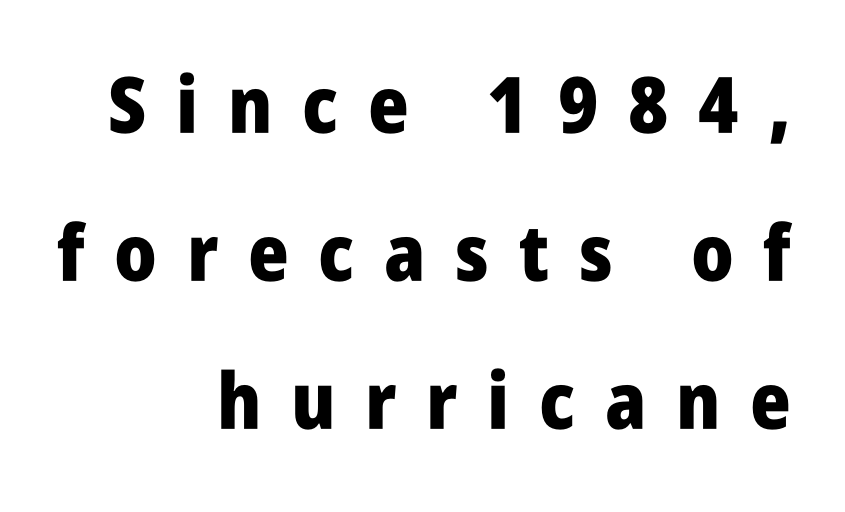
Q: Is the text bold? A: Yes.
Q: Is the text italic (slanted)? A: No, it is upright.
Q: Is the typeface a serif or a sans-serif typeface? A: Sans-serif.
Q: Is the text underlined? A: No.
Q: How is the paragraph aligned? A: Right-aligned.
Q: Is the spacing between letters normal or unusually wide? A: Unusually wide.
Q: Is the spacing between lines tight, normal or loose? A: Loose.
Q: Width (condensed, normal, or wide)? A: Condensed.
Q: Stroke contrast? A: Low.
Q: x-height? A: Large.
Q: Monospaced? A: No.
